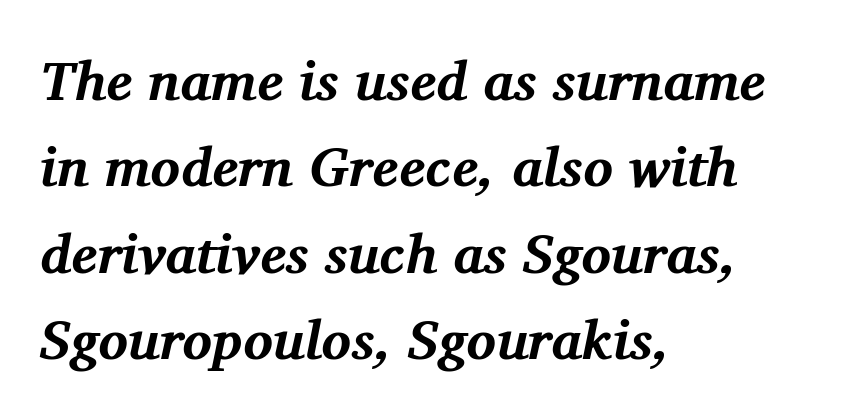
Q: Is the text bold? A: Yes.
Q: Is the text italic (slanted)? A: Yes, it leans right by about 11 degrees.
Q: Is the typeface a serif or a sans-serif typeface? A: Serif.
Q: Is the text underlined? A: No.
Q: How is the paragraph aligned? A: Left-aligned.
Q: Is the spacing between letters normal or unusually wide? A: Normal.
Q: Is the spacing between lines tight, normal or loose? A: Normal.
Q: Width (condensed, normal, or wide)? A: Normal.
Q: Stroke contrast? A: Medium.
Q: x-height? A: Medium.
Q: Monospaced? A: No.
